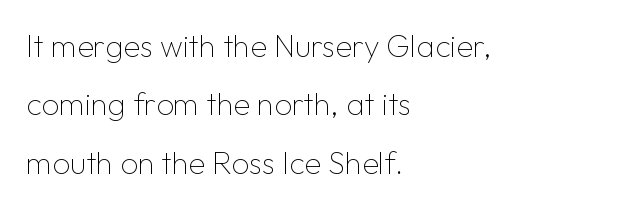
{"serif": "no", "italic": "no", "bold": "no", "weight": "thin", "width": "normal", "stroke_contrast": "low", "x_height": "medium", "monospaced": "no", "underline": "no", "align": "left", "line_spacing_ratio": 1.88, "letter_spacing": "normal", "letter_spacing_em": 0.0, "glyph_px": 31}
